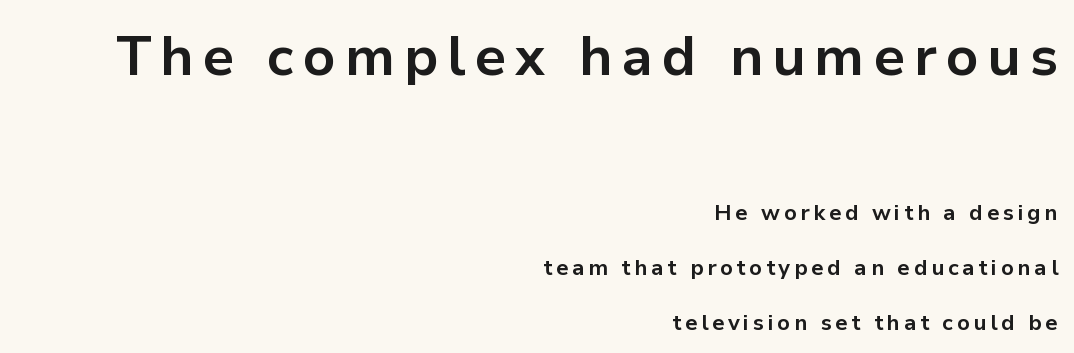
{"serif": "no", "italic": "no", "bold": "yes", "weight": "bold", "width": "normal", "stroke_contrast": "low", "x_height": "medium", "monospaced": "no", "underline": "no", "align": "right", "line_spacing": "loose", "line_spacing_ratio": 2.48, "larger_block": "first", "size_ratio": 2.5, "glyph_px": 55}
